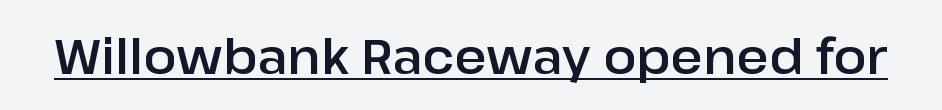
The image shows 49 px sans-serif type, upright; set normal letter spacing, underlined; low stroke contrast and a medium x-height.
